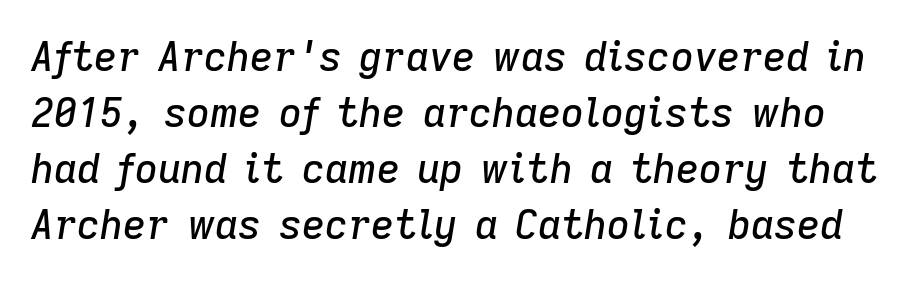
Just letters on the line, the space beneath them empty. Compared with typical body copy, the letter spacing here is the same. There's an unmistakable incline to the writing here. Reading down the column, the eye jumps a familiar distance to each next line. Character widths vary here, with narrow letters taking less room than wide ones.
